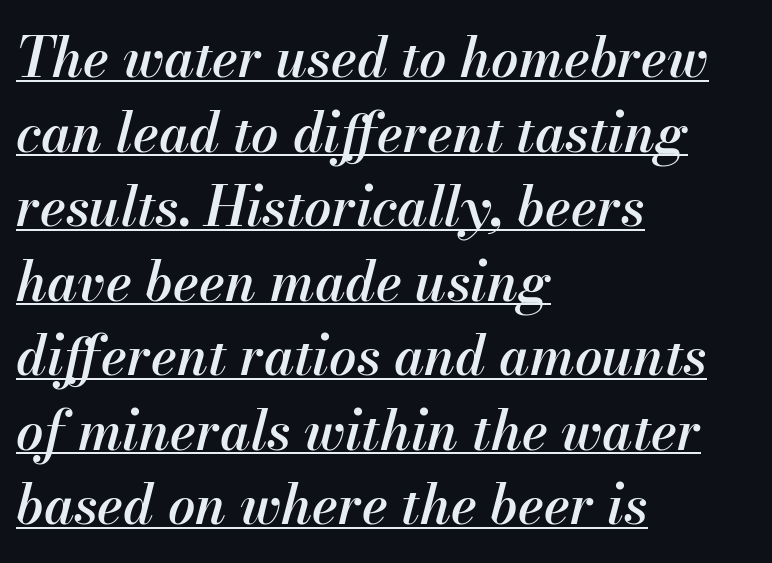
{"italic": "yes", "lean": "right", "slant_degrees": 13, "bold": "semi", "weight": "semibold", "width": "normal", "stroke_contrast": "medium", "x_height": "small", "monospaced": "no", "underline": "yes", "align": "left", "line_spacing": "normal", "line_spacing_ratio": 1.38, "letter_spacing": "normal", "letter_spacing_em": 0.0, "glyph_px": 54}
